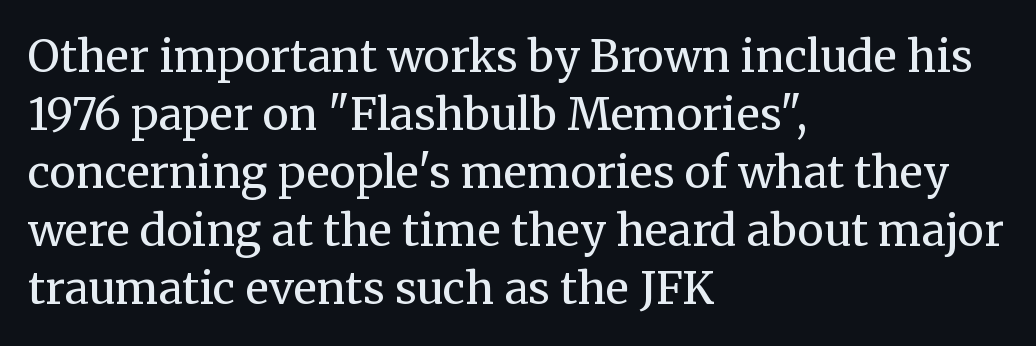
Q: Is the text bold? A: No.
Q: Is the text italic (slanted)? A: No, it is upright.
Q: Is the typeface a serif or a sans-serif typeface? A: Serif.
Q: Is the text underlined? A: No.
Q: How is the paragraph aligned? A: Left-aligned.
Q: Is the spacing between letters normal or unusually wide? A: Normal.
Q: Is the spacing between lines tight, normal or loose? A: Normal.
Q: Width (condensed, normal, or wide)? A: Normal.
Q: Stroke contrast? A: Medium.
Q: x-height? A: Medium.
Q: Monospaced? A: No.
